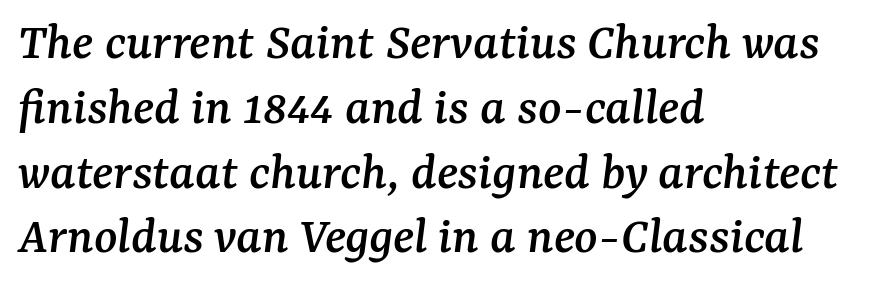
The image shows 54 px serif type, italic (leaning right); set left-aligned, line spacing 1.2x, normal letter spacing, not underlined; medium stroke contrast and a medium x-height.
